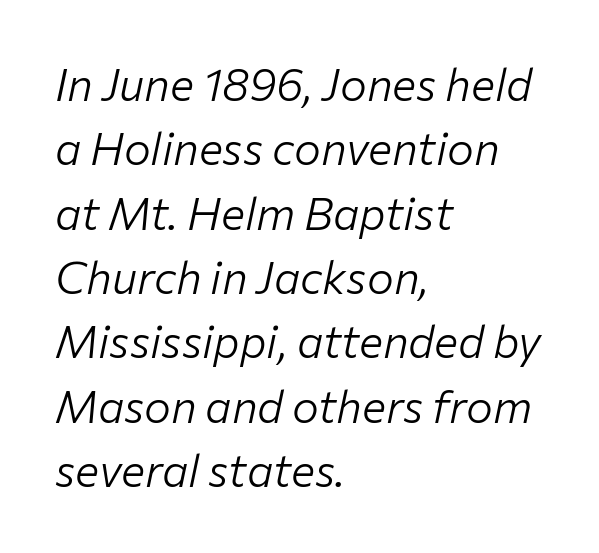
The image shows 45 px light type, italic (leaning right); set left-aligned, normal line spacing (1.43x), normal letter spacing, not underlined; low stroke contrast and a medium x-height.
